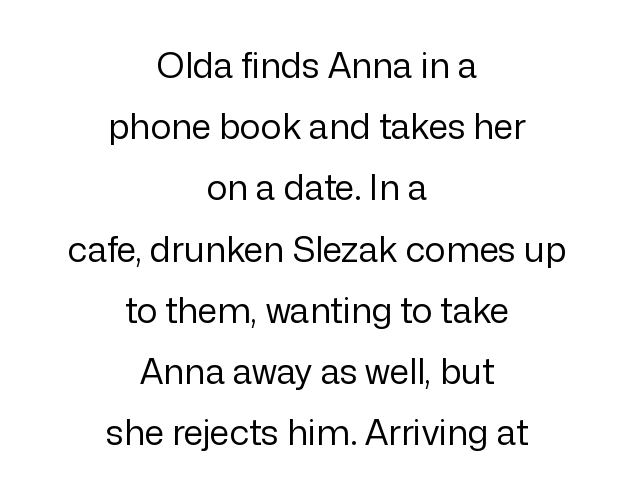
{"serif": "no", "italic": "no", "bold": "no", "weight": "regular", "width": "normal", "stroke_contrast": "low", "x_height": "medium", "monospaced": "no", "underline": "no", "align": "center", "line_spacing_ratio": 1.75, "letter_spacing": "normal", "letter_spacing_em": 0.0, "glyph_px": 35}
